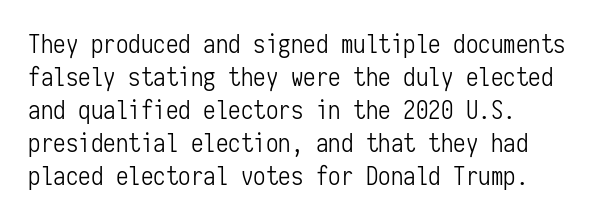
Q: Is the text bold? A: No.
Q: Is the text italic (slanted)? A: No, it is upright.
Q: Is the text underlined? A: No.
Q: How is the paragraph aligned? A: Left-aligned.
Q: Is the spacing between letters normal or unusually wide? A: Normal.
Q: Is the spacing between lines tight, normal or loose? A: Normal.
